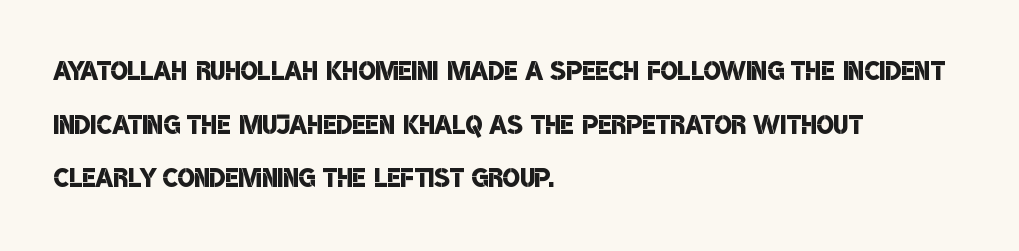
{"serif": "no", "bold": "semi", "weight": "semibold", "width": "condensed", "stroke_contrast": "low", "x_height": "large", "monospaced": "no", "underline": "no", "align": "left", "line_spacing": "normal", "line_spacing_ratio": 1.49, "letter_spacing": "normal", "letter_spacing_em": 0.0, "glyph_px": 36}
